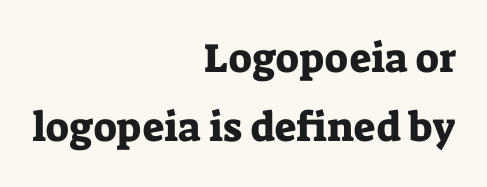
Q: Is the text italic (slanted)? A: No, it is upright.
Q: Is the typeface a serif or a sans-serif typeface? A: Serif.
Q: Is the text underlined? A: No.
Q: How is the paragraph aligned? A: Right-aligned.
Q: Is the spacing between letters normal or unusually wide? A: Normal.
Q: Is the spacing between lines tight, normal or loose? A: Normal.
Q: Width (condensed, normal, or wide)? A: Normal.
Q: Stroke contrast? A: Low.
Q: x-height? A: Medium.
Q: Monospaced? A: No.
